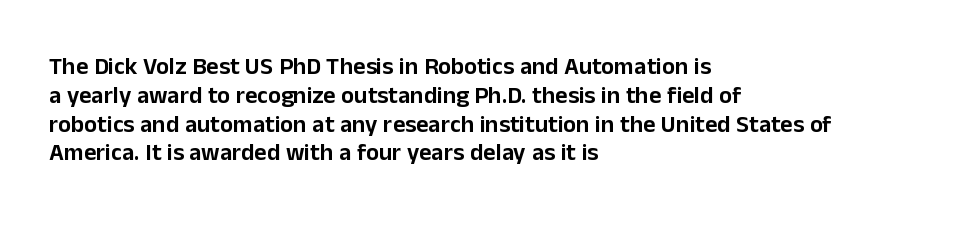
{"italic": "no", "underline": "no", "align": "left", "line_spacing_ratio": 1.2, "letter_spacing": "normal", "letter_spacing_em": 0.0, "glyph_px": 24}
